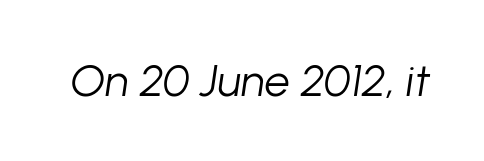
Inter-character spacing is left at the font's built-in metrics. If you drew a line through each stem, it would be angled. Counters stay open thanks to moderate or lighter strokes. Character widths vary here, with narrow letters taking less room than wide ones. The strip under each line holds only bare page.
